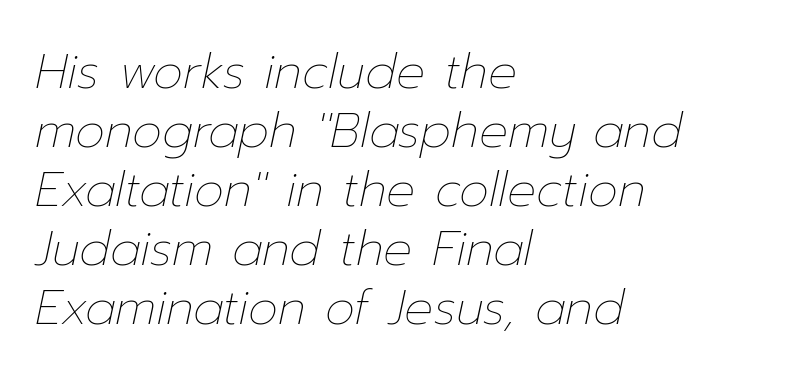
Slanted lettering throughout. The letters advance in unequal steps, a hallmark of proportional type. Students, note that the glyphs here touch the page at normal intervals. Every row of glyphs begins at an identical x-position on the left. Glance below the letters and you will spot only blank space. Stems and bowls with no extra thickness — not bold.
